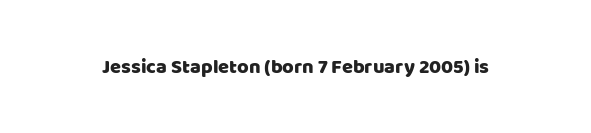
{"italic": "no", "underline": "no", "letter_spacing": "normal", "letter_spacing_em": 0.0, "glyph_px": 20}
